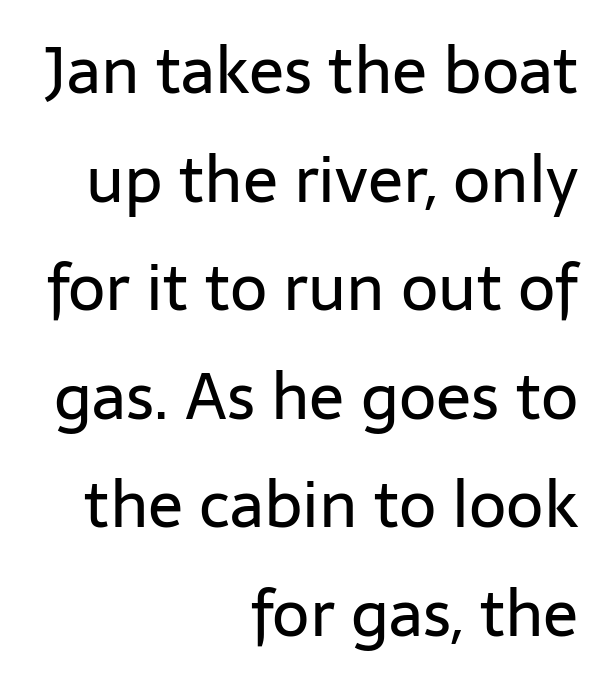
The letters advance in unequal steps, a hallmark of proportional type. The rag falls on the left side of this text block. Stroke mass is kept to a normal reading level or below. If you drew a line through each stem, it would be perfectly vertical.
